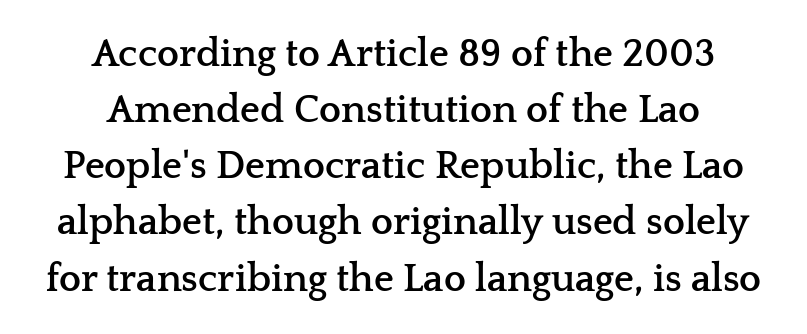
{"serif": "yes", "italic": "no", "bold": "yes", "weight": "semibold", "width": "wide", "stroke_contrast": "low", "x_height": "medium", "monospaced": "no", "underline": "no", "align": "center", "line_spacing": "normal", "line_spacing_ratio": 1.44, "letter_spacing": "normal", "letter_spacing_em": 0.0, "glyph_px": 39}
